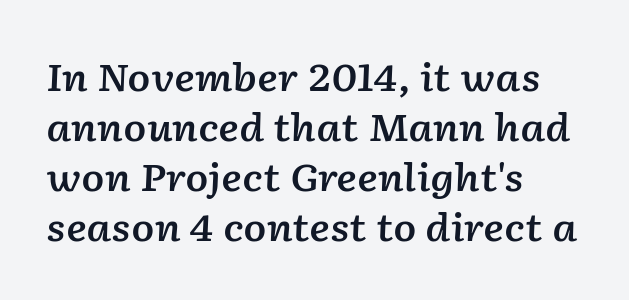
{"italic": "yes", "lean": "right", "slant_degrees": 2, "bold": "semi", "weight": "semibold", "width": "normal", "stroke_contrast": "low", "x_height": "medium", "monospaced": "no", "underline": "no", "align": "left", "line_spacing": "normal", "line_spacing_ratio": 1.32, "letter_spacing": "normal", "letter_spacing_em": 0.0, "glyph_px": 38}
